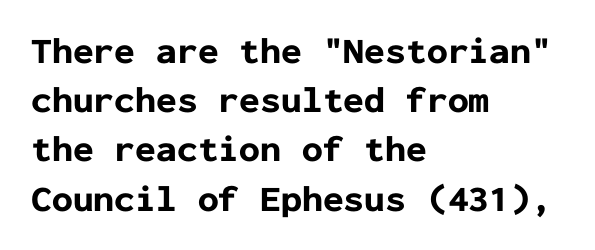
Unmarked baselines from the first word to the last. Fixed-width glyphs throughout — classic coding-font behaviour. This sample is left-justified, so line endings fall wherever the words run out. The type sits square on the baseline with zero lean.
